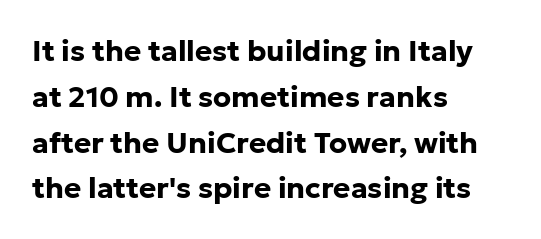
Horizontally, the lines are justified to the leading edge only. No feet cap the strokes, marking this as sans-serif type. Does the weight exceed regular? Yes, all the way to bold. No extra tracking has been applied to these lines. Clear beneath every line of the passage.
